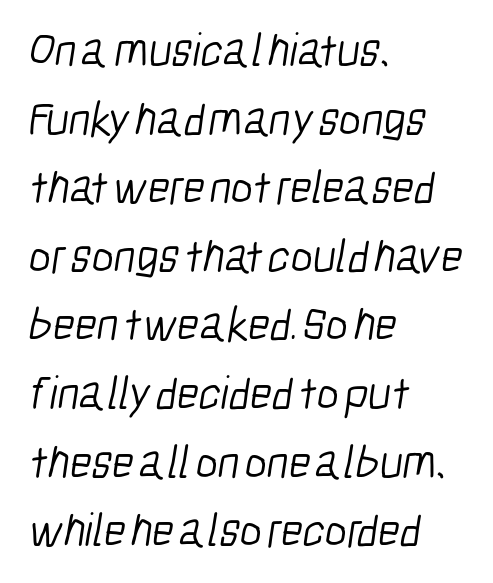
Each stroke keeps to a modest, everyday thickness or less. Inter-character spacing is left at the font's built-in metrics. The passage shown is typed in a proportional face where columns would drift. Type style note: lacks serifs.
